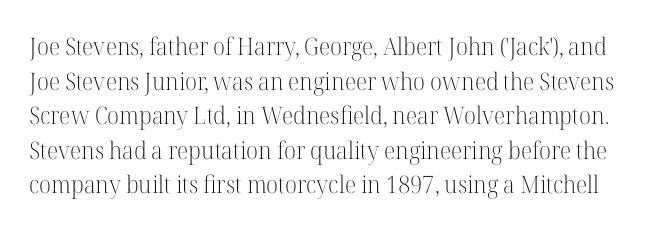
In terms of leading, this rendering sits right in the middle. If you drew a line through each stem, it would be perfectly vertical. Letter spacing: default. Check under the words: just untouched page. Is this a heavy cut? Hardly; it is regular or lighter.
